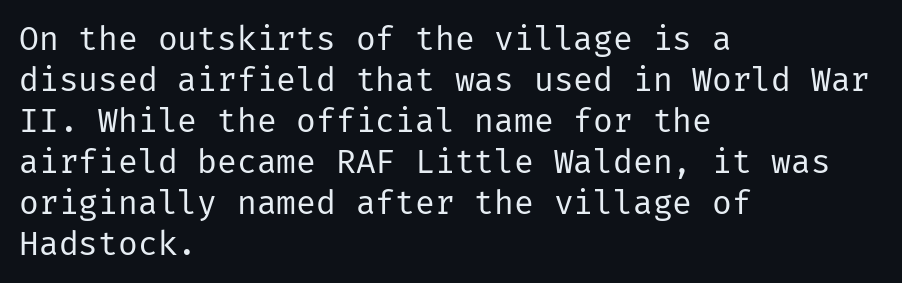
{"serif": "no", "italic": "no", "bold": "no", "weight": "regular", "width": "normal", "stroke_contrast": "low", "x_height": "medium", "underline": "no", "align": "left", "line_spacing_ratio": 1.24, "letter_spacing": "normal", "letter_spacing_em": 0.0, "glyph_px": 33}
